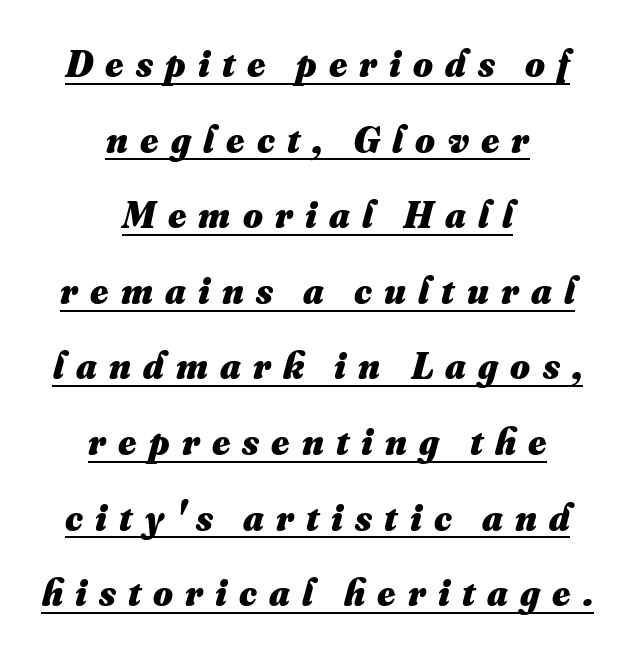
The image shows 38 px heavy type; set centered, loose line spacing (1.99x), unusually wide letter spacing (+0.32 em), underlined; medium stroke contrast and a small x-height.
